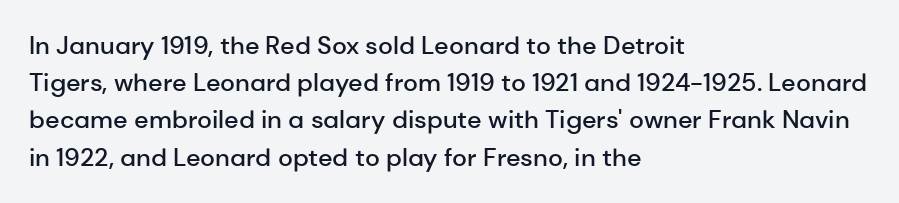
{"italic": "no", "bold": "semi", "underline": "no", "align": "left", "line_spacing": "normal", "line_spacing_ratio": 1.49, "letter_spacing": "normal", "letter_spacing_em": 0.0, "glyph_px": 25}
